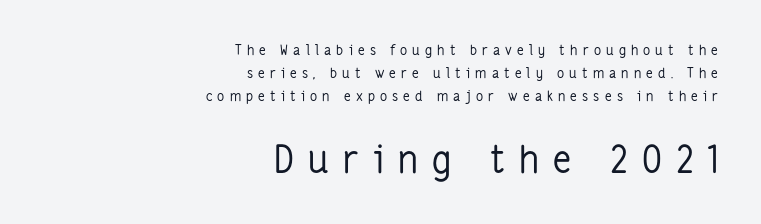
Q: Is the text bold? A: No.
Q: Is the text italic (slanted)? A: No, it is upright.
Q: Is the typeface a serif or a sans-serif typeface? A: Sans-serif.
Q: Is the text underlined? A: No.
Q: How is the paragraph aligned? A: Right-aligned.
Q: Is the spacing between letters normal or unusually wide? A: Unusually wide.
Q: Is the spacing between lines tight, normal or loose? A: Normal.
Q: Which block of text is set in a larger size, the first (top) or the second (bottom)? A: The second (bottom) one.
Q: Width (condensed, normal, or wide)? A: Condensed.
Q: Stroke contrast? A: Low.
Q: x-height? A: Medium.
Q: Monospaced? A: No.
